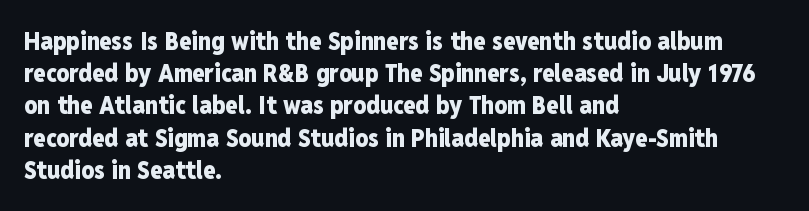
The lines sit at an ordinary, default distance from one another. Italic? Not at all — the glyphs are vertical. This rendering leaves character spacing at its baseline value. A student would call this left alignment; a typographer would say flush left, rag right.
